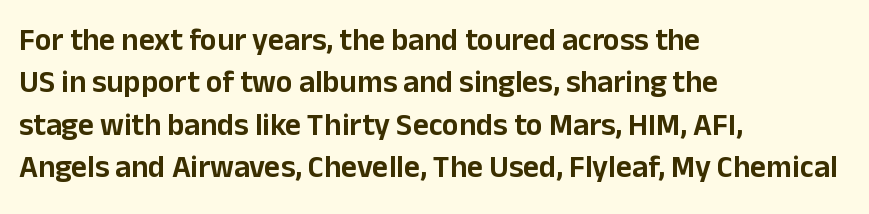
The image shows 31 px sans-serif type, upright; set left-aligned, normal line spacing (1.37x), normal letter spacing, not underlined; low stroke contrast and a medium x-height.
